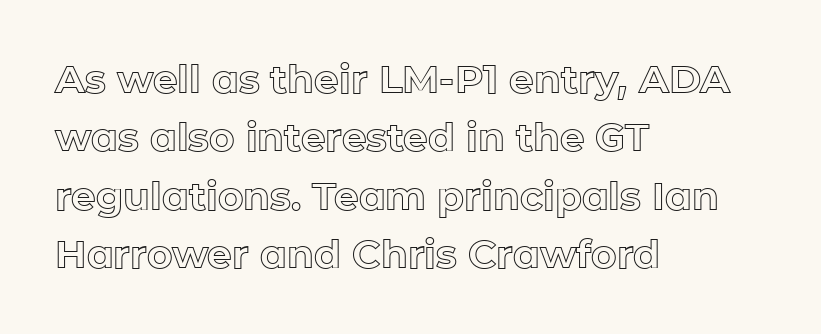
The image shows 39 px text type, upright; set left-aligned, normal line spacing (1.5x), normal letter spacing, not underlined; a medium x-height.
